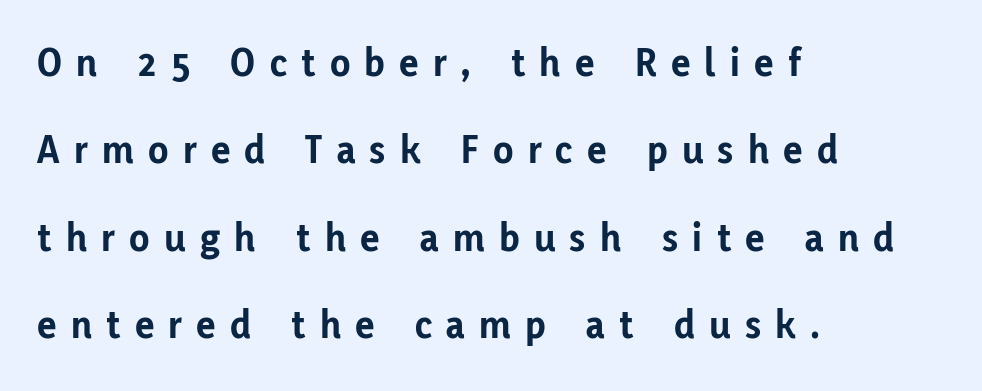
{"serif": "no", "italic": "no", "bold": "yes", "weight": "bold", "width": "normal", "stroke_contrast": "low", "x_height": "medium", "monospaced": "no", "underline": "no", "align": "left", "line_spacing": "loose", "line_spacing_ratio": 2.13, "letter_spacing": "wide", "letter_spacing_em": 0.35, "glyph_px": 41}
